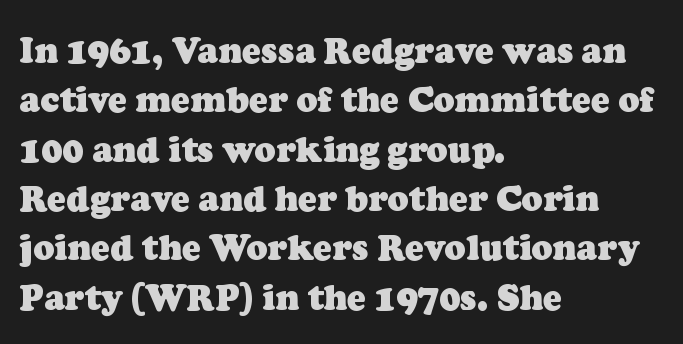
Q: Is the text bold? A: Yes.
Q: Is the typeface a serif or a sans-serif typeface? A: Serif.
Q: Is the text underlined? A: No.
Q: How is the paragraph aligned? A: Left-aligned.
Q: Is the spacing between letters normal or unusually wide? A: Normal.
Q: Is the spacing between lines tight, normal or loose? A: Normal.
Q: Width (condensed, normal, or wide)? A: Normal.
Q: Stroke contrast? A: Low.
Q: x-height? A: Medium.
Q: Monospaced? A: No.
